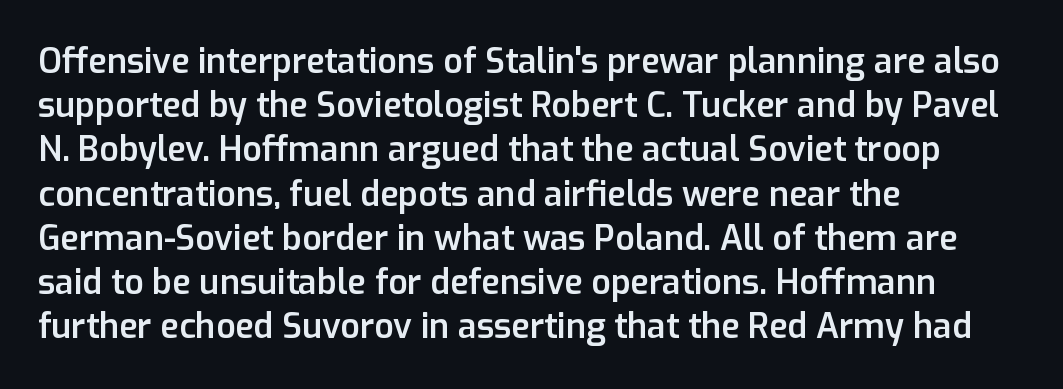
These lines are rendered in a variable-pitch font. If you drew a ruler down the left edge, every line would touch it. Glyph-to-glyph distance matches everyday printed text. Do the letters lean? They stand straight. Each new line begins a customary step beneath the previous one. Words float on clear page, feet unadorned.
